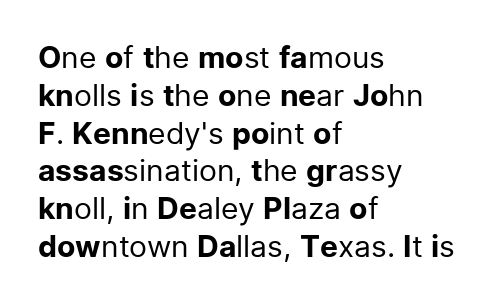
Q: Is the text bold? A: No.
Q: Is the text italic (slanted)? A: No, it is upright.
Q: Is the typeface a serif or a sans-serif typeface? A: Sans-serif.
Q: Is the text underlined? A: No.
Q: How is the paragraph aligned? A: Left-aligned.
Q: Is the spacing between letters normal or unusually wide? A: Normal.
Q: Is the spacing between lines tight, normal or loose? A: Normal.
Q: Width (condensed, normal, or wide)? A: Normal.
Q: Stroke contrast? A: Low.
Q: x-height? A: Medium.
Q: Monospaced? A: No.
